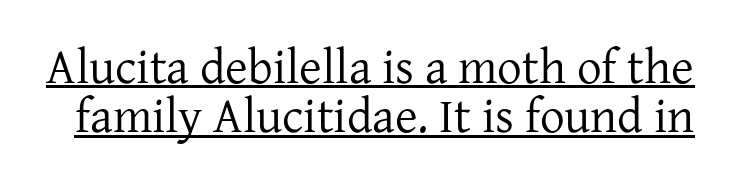
{"serif": "yes", "italic": "no", "bold": "no", "weight": "regular", "width": "normal", "stroke_contrast": "low", "x_height": "medium", "monospaced": "no", "underline": "yes", "line_spacing": "tight", "line_spacing_ratio": 1.01, "letter_spacing": "normal", "letter_spacing_em": 0.0, "glyph_px": 49}
